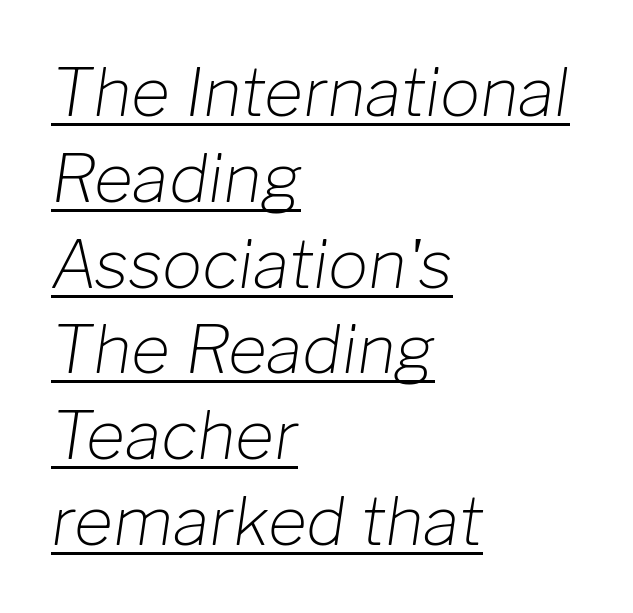
The image shows 67 px light type, italic (leaning right); set left-aligned, normal line spacing (1.28x), normal letter spacing, underlined; low stroke contrast and a medium x-height.
